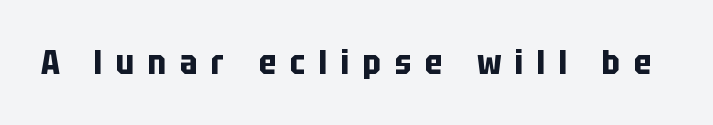
{"serif": "no", "italic": "no", "bold": "yes", "weight": "bold", "width": "condensed", "stroke_contrast": "low", "x_height": "large", "monospaced": "no", "underline": "no", "letter_spacing": "wide", "letter_spacing_em": 0.42, "glyph_px": 33}
